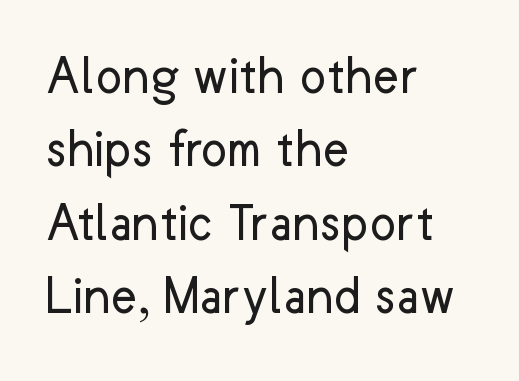
The image shows 56 px regular-weight sans-serif type, upright; set left-aligned, normal line spacing (1.31x), normal letter spacing, not underlined; low stroke contrast and a medium x-height.
